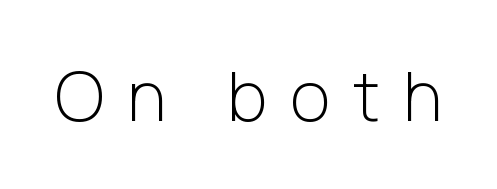
{"serif": "no", "italic": "no", "bold": "no", "weight": "light", "width": "normal", "stroke_contrast": "low", "x_height": "medium", "monospaced": "no", "underline": "no", "letter_spacing": "wide", "letter_spacing_em": 0.34, "glyph_px": 69}
